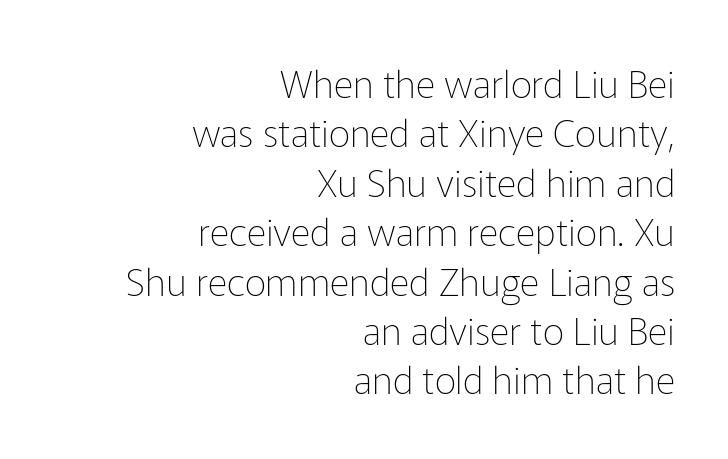
{"serif": "no", "italic": "no", "bold": "no", "weight": "thin", "width": "normal", "stroke_contrast": "low", "x_height": "medium", "monospaced": "no", "underline": "no", "align": "right", "line_spacing": "normal", "line_spacing_ratio": 1.3, "letter_spacing": "normal", "letter_spacing_em": 0.0, "glyph_px": 38}
